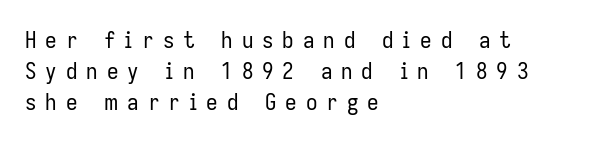
{"italic": "no", "bold": "no", "underline": "no", "align": "left", "line_spacing": "normal", "line_spacing_ratio": 1.34, "letter_spacing": "wide", "letter_spacing_em": 0.39, "glyph_px": 23}
